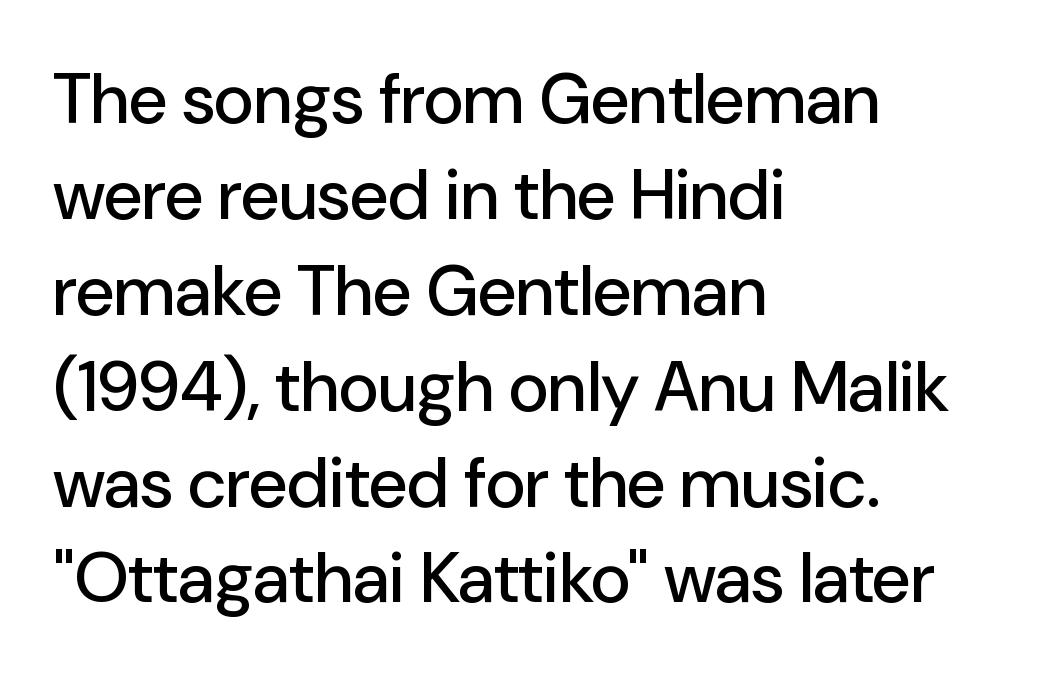
Successive baselines arrive at the customary interval. Posture: upright roman. Letters rest on an invisible, unmarked baseline. The tracking reads as untouched default to a designer's eye. Note: no serifs on the glyphs.
